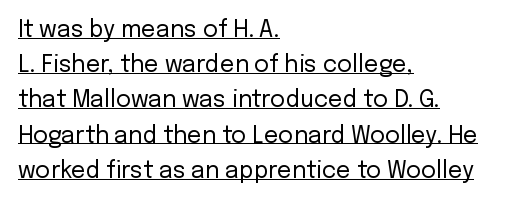
Q: Is the text bold? A: No.
Q: Is the text italic (slanted)? A: No, it is upright.
Q: Is the text underlined? A: Yes.
Q: How is the paragraph aligned? A: Left-aligned.
Q: Is the spacing between letters normal or unusually wide? A: Normal.
Q: Is the spacing between lines tight, normal or loose? A: Normal.
